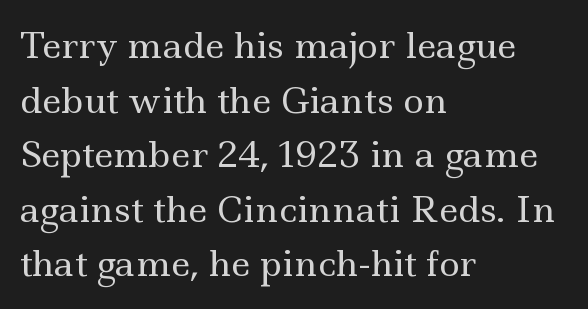
{"serif": "yes", "italic": "no", "bold": "no", "weight": "regular", "width": "wide", "x_height": "small", "monospaced": "no", "underline": "no", "align": "left", "line_spacing": "normal", "line_spacing_ratio": 1.56, "letter_spacing": "normal", "letter_spacing_em": 0.0, "glyph_px": 35}
